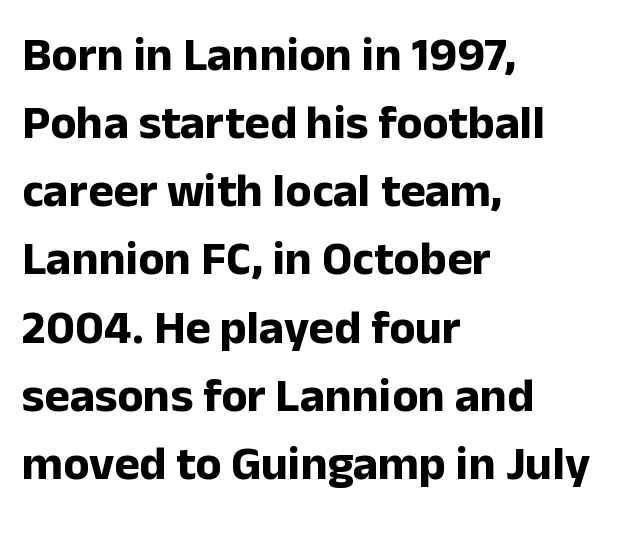
Q: Is the text bold? A: Yes.
Q: Is the text italic (slanted)? A: No, it is upright.
Q: Is the typeface a serif or a sans-serif typeface? A: Sans-serif.
Q: Is the text underlined? A: No.
Q: How is the paragraph aligned? A: Left-aligned.
Q: Is the spacing between letters normal or unusually wide? A: Normal.
Q: Is the spacing between lines tight, normal or loose? A: Normal.
Q: Width (condensed, normal, or wide)? A: Normal.
Q: Stroke contrast? A: Low.
Q: x-height? A: Medium.
Q: Monospaced? A: No.
